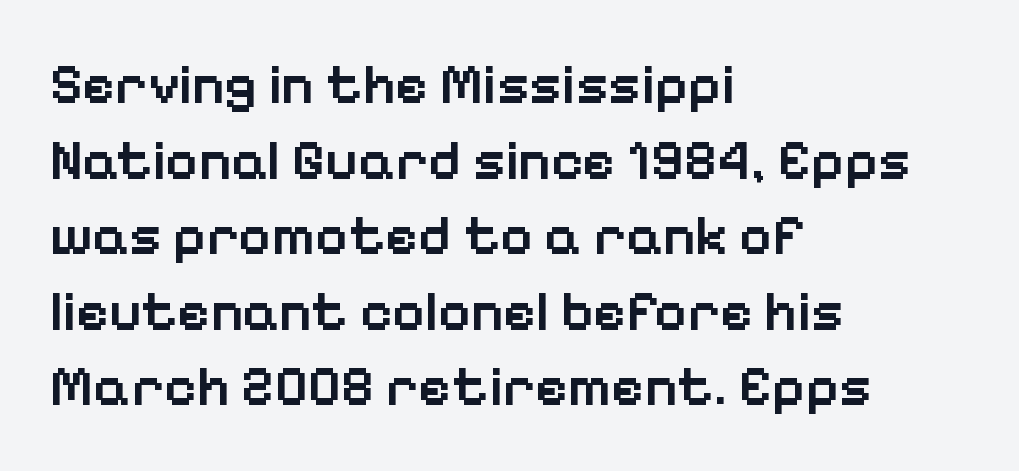
Are there feet on the stems? There aren't — it's a sans. The rag falls on the right side of this text block. This sample keeps an unexceptional amount of space between lines. A bare baseline throughout the passage. As a designer I'd log this as weight 600, semibold. In terms of posture, this sample is upright.
